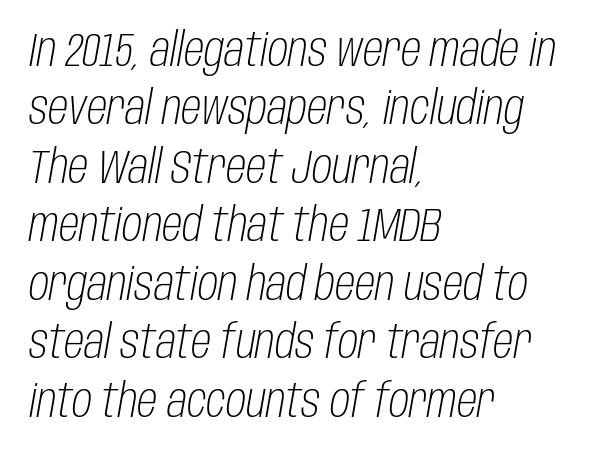
The image shows 46 px light, condensed type, italic (leaning right); set left-aligned, normal line spacing (1.27x), normal letter spacing, not underlined; low stroke contrast and a large x-height.
